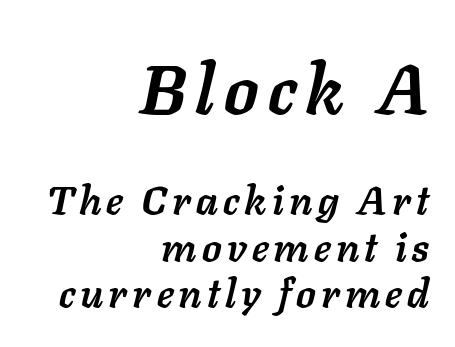
Horizontally, the lines are justified to the trailing edge only. Varying glyph widths throughout — classic text-font behaviour. Clear beneath every line of the passage. The typesetting leans heavy: a genuine bold.
